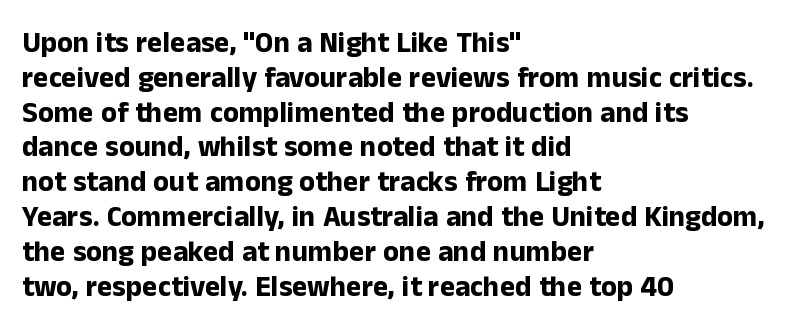
The image shows 29 px bold sans-serif type, upright; set left-aligned, line spacing 1.2x, normal letter spacing, not underlined; low stroke contrast and a medium x-height.
